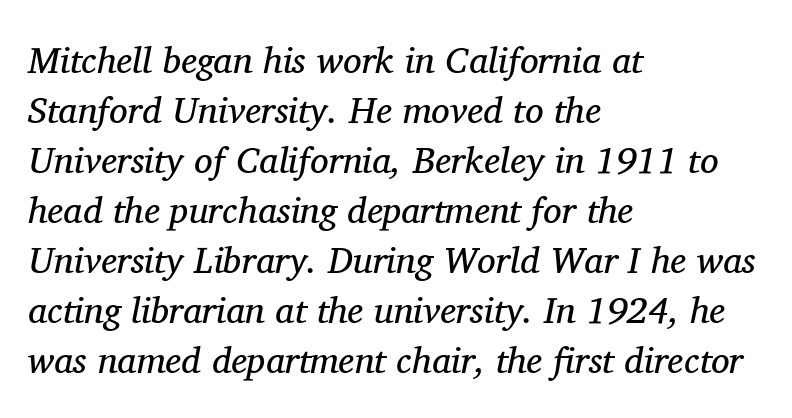
Heaviness? Minimal to ordinary, like unemphasized prose. Unmarked baselines from the first word to the last. Casual observation: everything's shoved over to the left. The gaps between neighbouring characters are ordinary and unremarkable.
